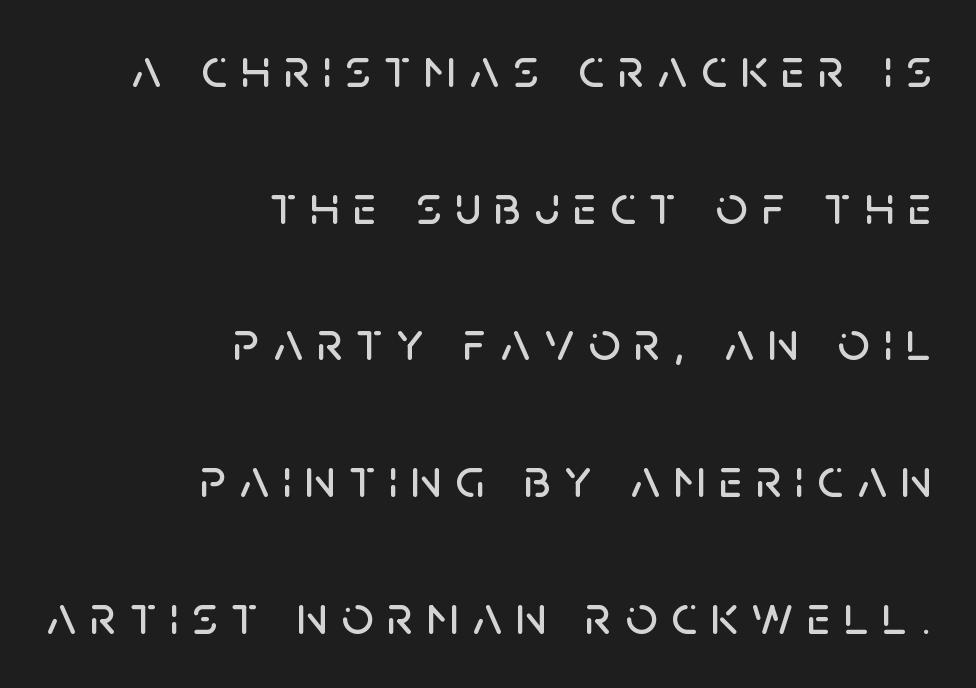
Is there any slant? The stems are plumb. The block of text is sparse from top to bottom, with ample space between rows. Do the characters align in a grid? No, the font is proportional. Spacing between characters has been opened up far beyond the box default. The text was rendered using a sans face with plain stroke endings.
